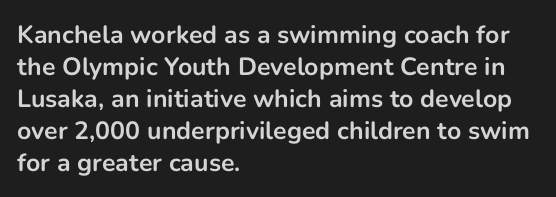
{"italic": "no", "bold": "yes", "underline": "no", "align": "left", "line_spacing": "normal", "line_spacing_ratio": 1.28, "letter_spacing": "normal", "letter_spacing_em": 0.0, "glyph_px": 25}
